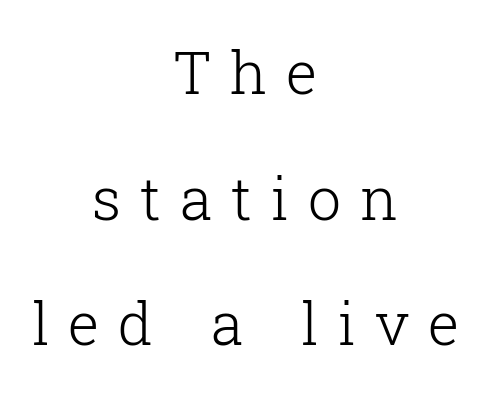
{"serif": "yes", "italic": "no", "bold": "no", "weight": "light", "width": "normal", "stroke_contrast": "low", "x_height": "medium", "monospaced": "no", "underline": "no", "align": "center", "line_spacing": "loose", "line_spacing_ratio": 2.13, "letter_spacing": "wide", "letter_spacing_em": 0.32, "glyph_px": 59}
